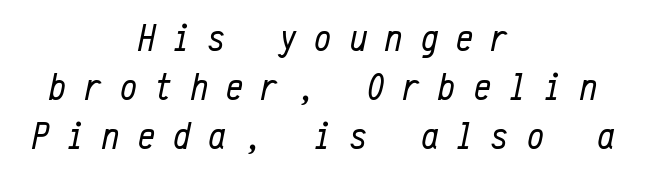
Substantial extra tracking has been applied to these lines. Monospaced: the letters line up in strict vertical columns. Decoration check: the copy has no underline. Layout note: lines centered. The glyphs look as if they've been sheared to an angle. Vertically, the passage feels balanced, rows spaced as you'd expect.
